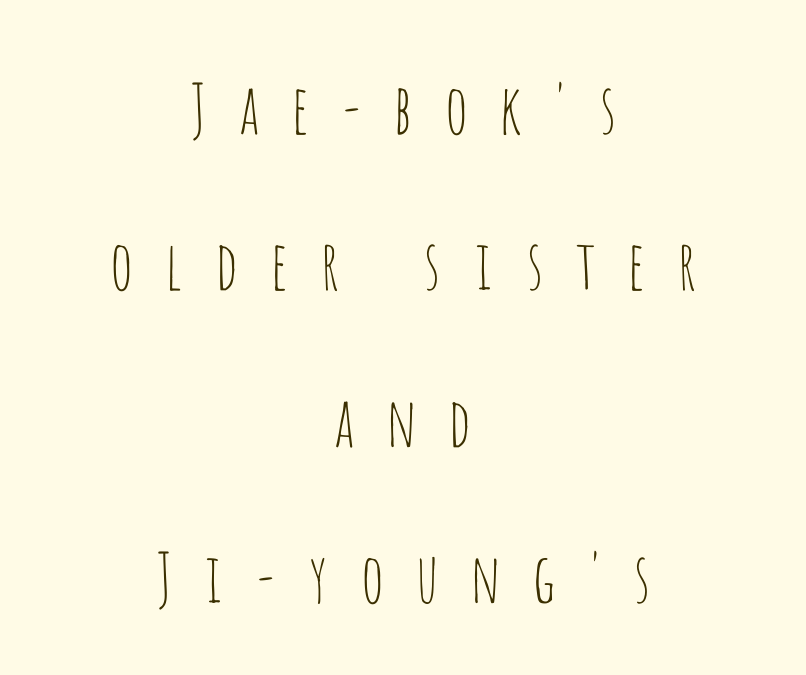
You could fit nearly another row in the gap between these rows. The gap between lines stays unmarked. Honestly, the letter spacing is so wide it's the main thing you notice. The letters stand upright; this is a roman face.
